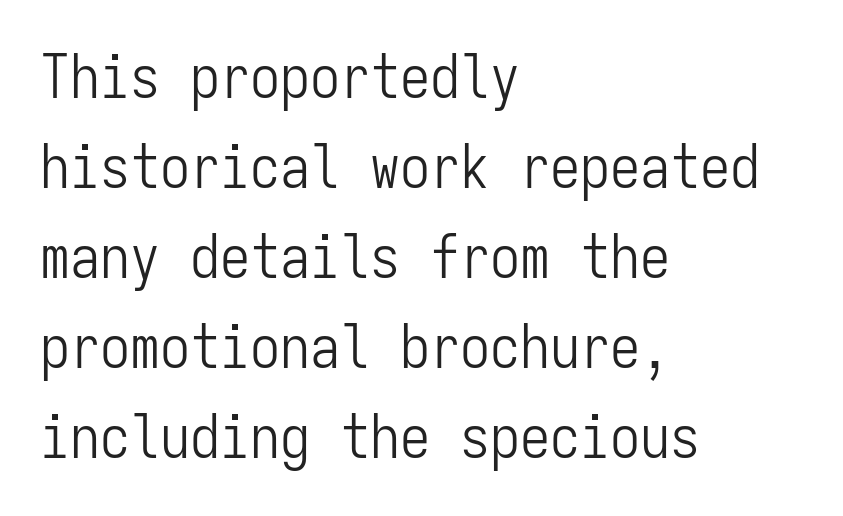
Q: Is the text bold? A: No.
Q: Is the text italic (slanted)? A: No, it is upright.
Q: Is the typeface a serif or a sans-serif typeface? A: Sans-serif.
Q: Is the text underlined? A: No.
Q: How is the paragraph aligned? A: Left-aligned.
Q: Is the spacing between letters normal or unusually wide? A: Normal.
Q: Is the spacing between lines tight, normal or loose? A: Normal.
Q: Width (condensed, normal, or wide)? A: Condensed.
Q: Stroke contrast? A: Low.
Q: x-height? A: Medium.
Q: Monospaced? A: Yes.
